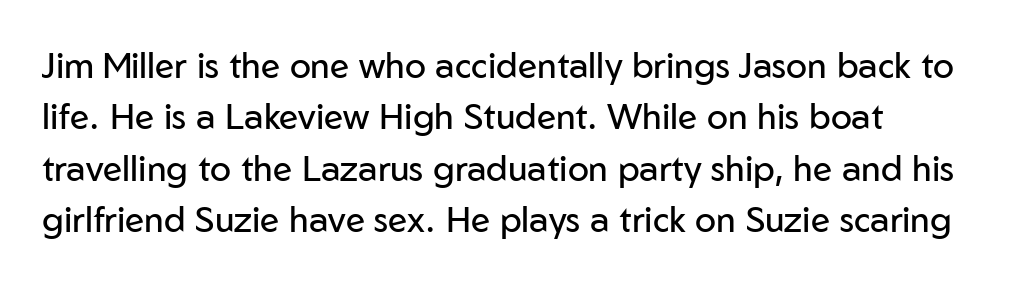
The image shows 35 px regular-weight sans-serif type, upright; set left-aligned, normal line spacing (1.47x), normal letter spacing, not underlined; low stroke contrast and a medium x-height.
